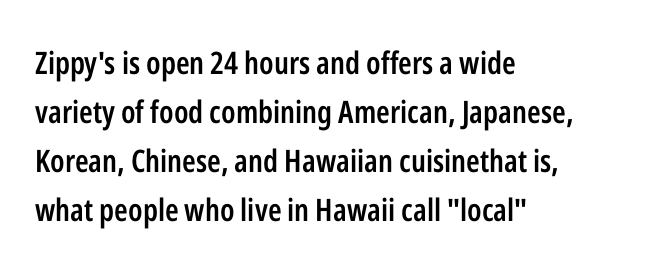
Q: Is the text bold? A: Semi-bold.
Q: Is the text italic (slanted)? A: No, it is upright.
Q: Is the typeface a serif or a sans-serif typeface? A: Sans-serif.
Q: Is the text underlined? A: No.
Q: How is the paragraph aligned? A: Left-aligned.
Q: Is the spacing between letters normal or unusually wide? A: Normal.
Q: Is the spacing between lines tight, normal or loose? A: Normal.
Q: Width (condensed, normal, or wide)? A: Condensed.
Q: Stroke contrast? A: Low.
Q: x-height? A: Medium.
Q: Monospaced? A: No.
